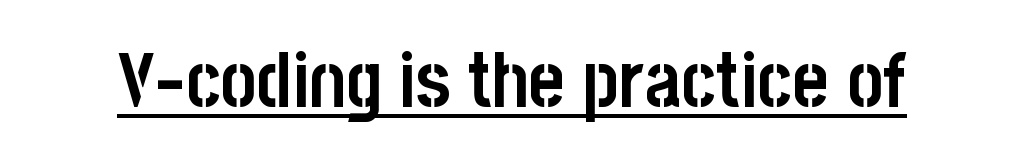
The image shows 77 px semibold, condensed sans-serif type, upright; set normal letter spacing, underlined; low stroke contrast and a large x-height.
